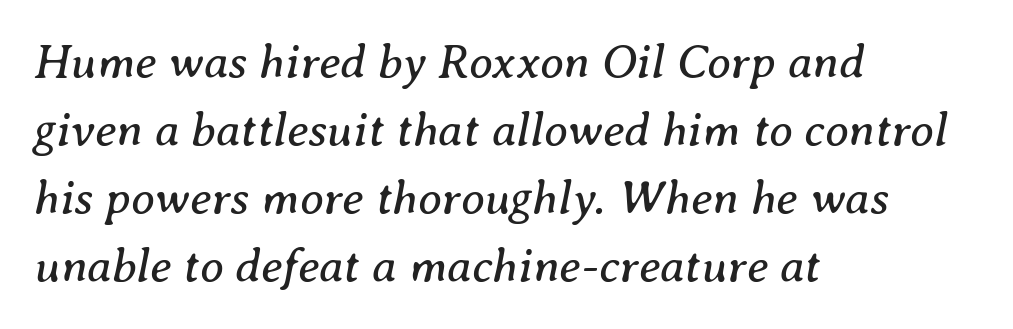
{"serif": "yes", "italic": "yes", "lean": "right", "slant_degrees": 8, "bold": "no", "weight": "regular", "width": "normal", "stroke_contrast": "medium", "x_height": "medium", "monospaced": "no", "underline": "no", "align": "left", "line_spacing": "normal", "line_spacing_ratio": 1.42, "letter_spacing": "normal", "letter_spacing_em": 0.0, "glyph_px": 48}
